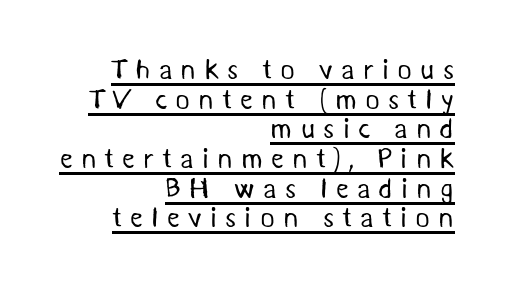
Q: Is the text bold? A: No.
Q: Is the typeface a serif or a sans-serif typeface? A: Sans-serif.
Q: Is the text underlined? A: Yes.
Q: How is the paragraph aligned? A: Right-aligned.
Q: Is the spacing between letters normal or unusually wide? A: Unusually wide.
Q: Is the spacing between lines tight, normal or loose? A: Tight.
Q: Width (condensed, normal, or wide)? A: Normal.
Q: Stroke contrast? A: Medium.
Q: x-height? A: Medium.
Q: Monospaced? A: No.
